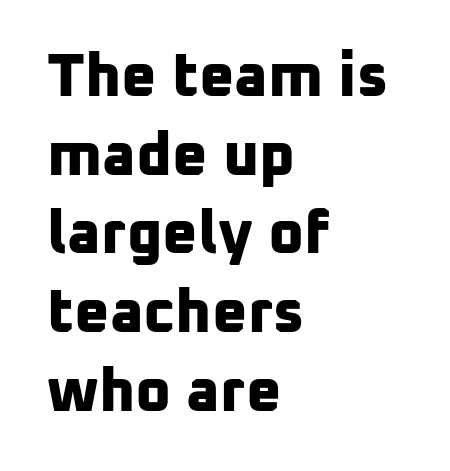
This sample is left-justified, so line endings fall wherever the words run out. Between one letter and the next there's only the usual sliver of space. The passage shown is typed in a proportional face where columns would drift. Stroke terminals: plain, sans-serif. Leading: standard. A bare baseline throughout the passage.
